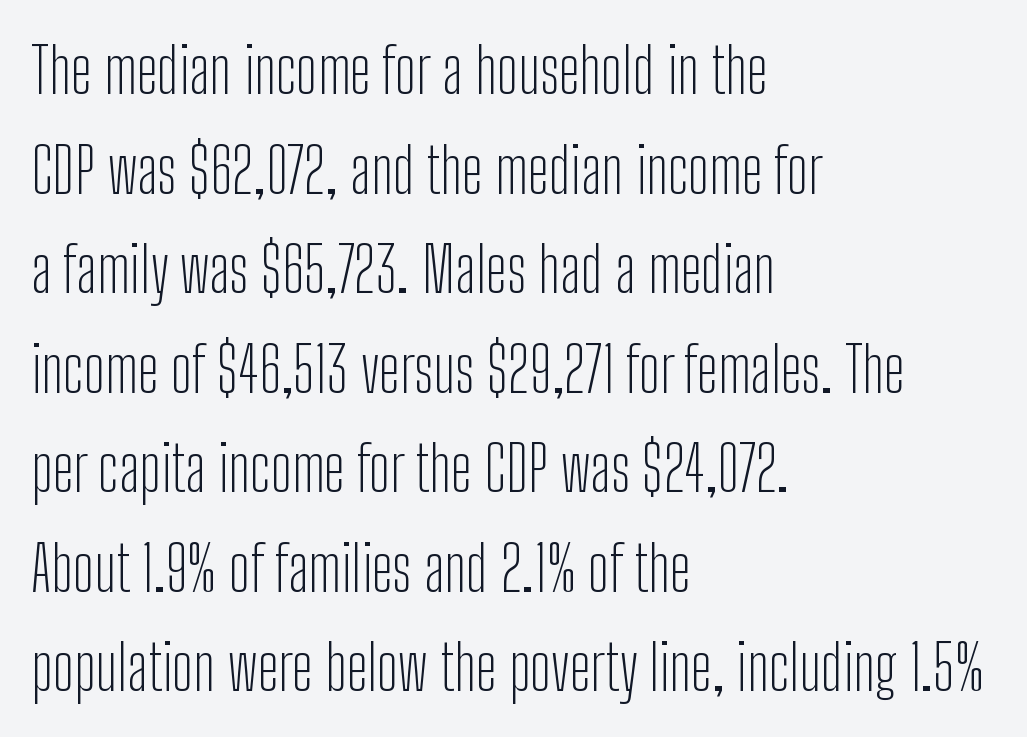
{"serif": "no", "italic": "no", "bold": "no", "weight": "light", "width": "condensed", "stroke_contrast": "low", "x_height": "medium", "monospaced": "no", "underline": "no", "align": "left", "line_spacing": "normal", "line_spacing_ratio": 1.58, "letter_spacing": "normal", "letter_spacing_em": 0.0, "glyph_px": 63}
